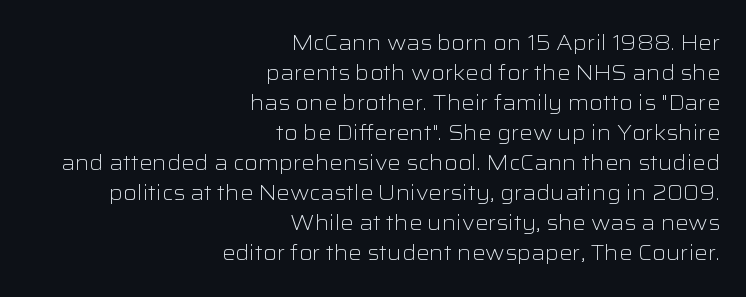
{"italic": "no", "bold": "no", "underline": "no", "align": "right", "line_spacing": "normal", "line_spacing_ratio": 1.43, "letter_spacing": "normal", "letter_spacing_em": 0.0, "glyph_px": 21}
